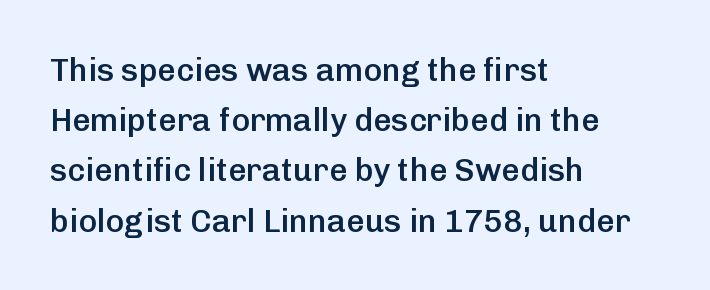
{"serif": "no", "italic": "no", "bold": "semi", "weight": "semibold", "width": "normal", "stroke_contrast": "low", "x_height": "medium", "monospaced": "no", "underline": "no", "align": "left", "line_spacing": "normal", "line_spacing_ratio": 1.57, "letter_spacing": "normal", "letter_spacing_em": 0.0, "glyph_px": 32}
